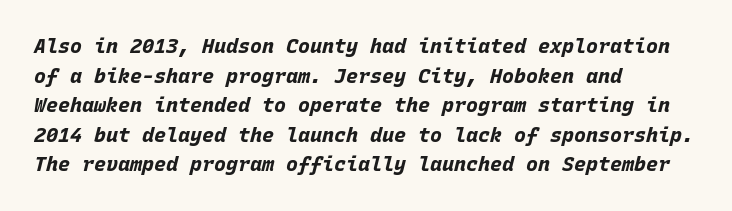
The image shows 20 px bold type, italic (leaning right); set left-aligned, normal line spacing (1.48x), normal letter spacing, not underlined.
